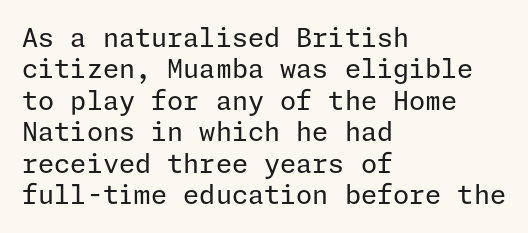
What stands out about the letter spacing? Nothing — it is the standard amount. The rendering anchors every line to the left-hand side. A light-to-regular cut is what we see here. Ordinary non-slanted type is in use.
